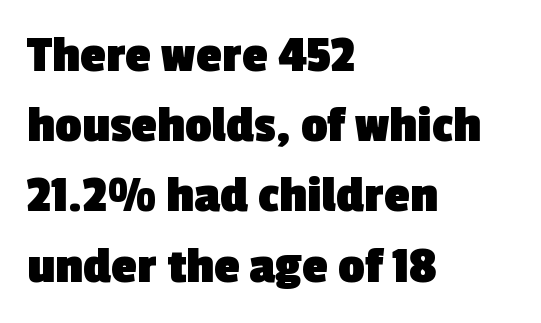
A normal amount of white space separates one row of letters from the next. Thick stems and heavy bowls — unmistakably bold. Layout note: lines flush left. A typesetter would call this proportional, since set widths differ per character. Type without underlining.
